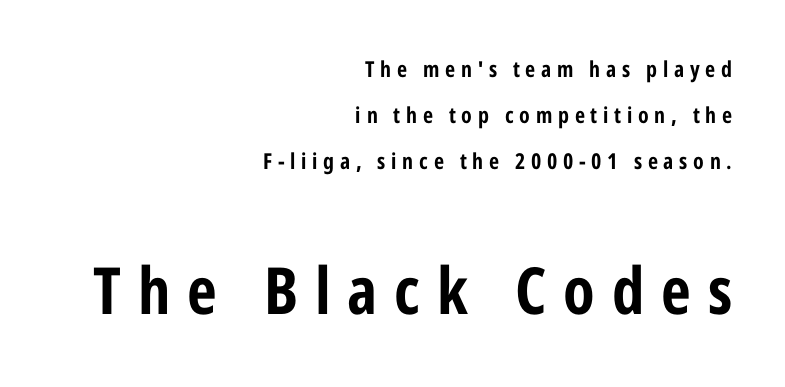
Nothing sits at the stroke ends, so this counts as sans-serif. The passage shown has open, widely tracked lettering throughout. Is the type bold? Yes — the strokes are clearly thick and heavy. The passage shown is typed in a proportional face where columns would drift.
